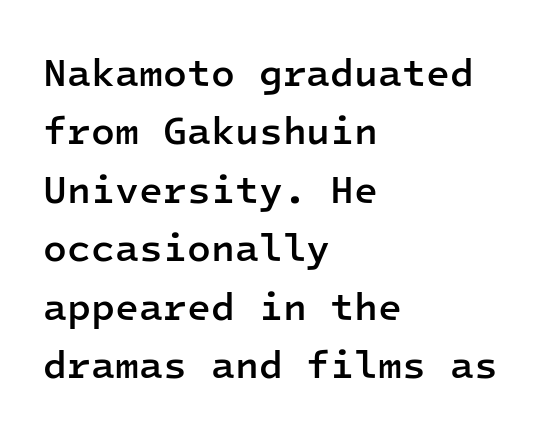
The image shows 39 px semibold sans-serif type, upright, monospaced; set left-aligned, normal line spacing (1.5x), normal letter spacing, not underlined; low stroke contrast and a medium x-height.
